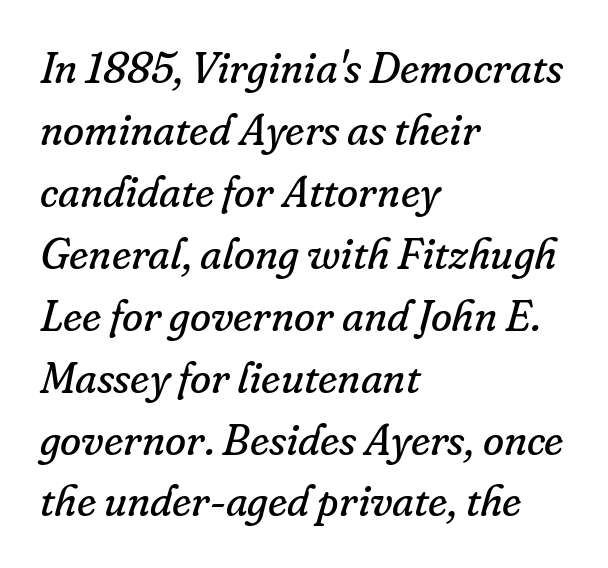
You can tell from the footed stems that serif type was used. Caption: standard tracking, unaltered. The characters are drawn with everyday or finer stroke widths. The passage is arranged the way most books set body copy — flush left.
